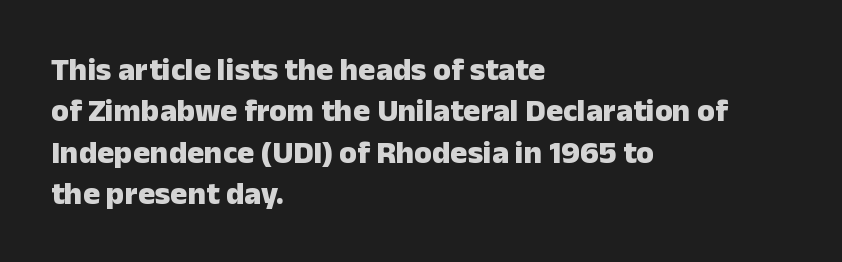
Q: Is the text bold? A: Yes.
Q: Is the text italic (slanted)? A: No, it is upright.
Q: Is the typeface a serif or a sans-serif typeface? A: Sans-serif.
Q: Is the text underlined? A: No.
Q: How is the paragraph aligned? A: Left-aligned.
Q: Is the spacing between letters normal or unusually wide? A: Normal.
Q: Is the spacing between lines tight, normal or loose? A: Normal.
Q: Width (condensed, normal, or wide)? A: Normal.
Q: Stroke contrast? A: Low.
Q: x-height? A: Medium.
Q: Monospaced? A: No.
